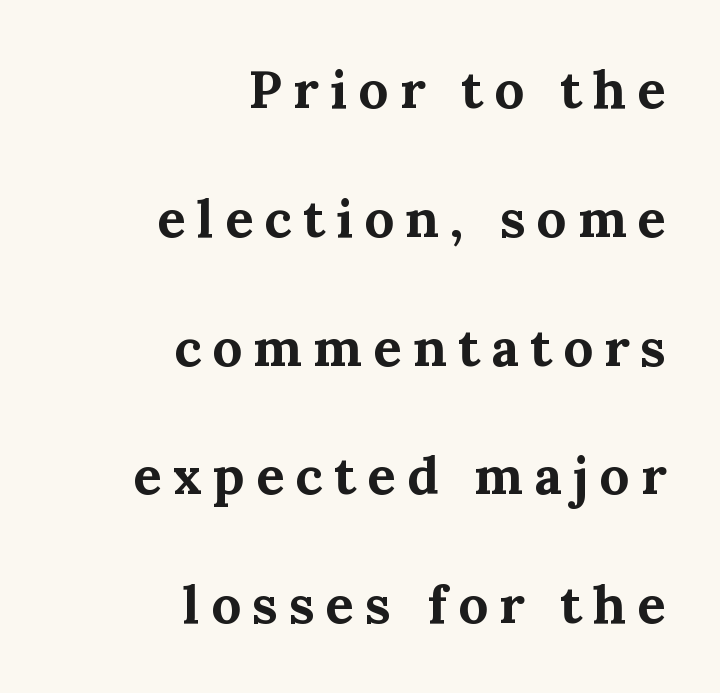
The image shows 53 px bold serif type, upright; set right-aligned, loose line spacing (2.43x), unusually wide letter spacing (+0.21 em), not underlined; medium stroke contrast and a medium x-height.
